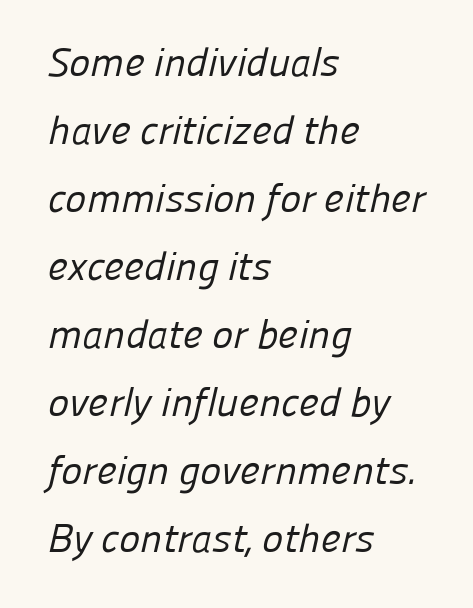
Q: Is the text bold? A: No.
Q: Is the typeface a serif or a sans-serif typeface? A: Sans-serif.
Q: Is the text underlined? A: No.
Q: How is the paragraph aligned? A: Left-aligned.
Q: Is the spacing between letters normal or unusually wide? A: Normal.
Q: Is the spacing between lines tight, normal or loose? A: Normal.
Q: Width (condensed, normal, or wide)? A: Normal.
Q: Stroke contrast? A: Low.
Q: x-height? A: Medium.
Q: Monospaced? A: No.
